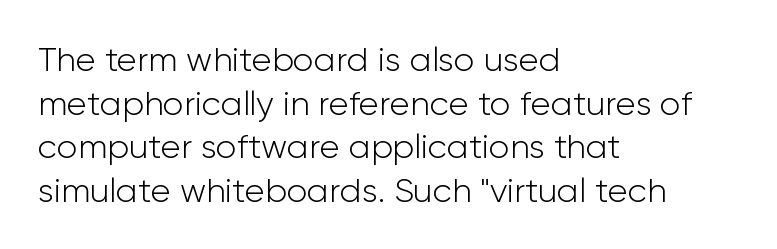
Check under the words: just untouched page. Caption: standard tracking, unaltered. Summary of vertical rhythm: regular, with standard interline spacing. This sample has the flowing, uneven cadence of proportional lettering. Typographically, this falls in the sans-serif category.
